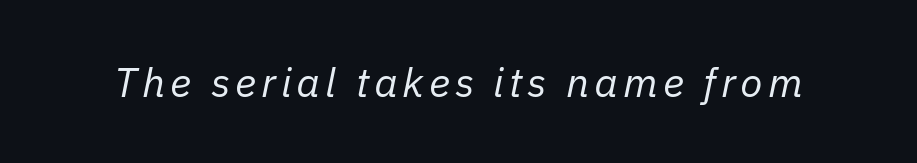
The glyphs look as if they've been sheared to an angle. Descender tails drop into unmarked territory. Is this a fixed-width face? No — the glyphs have proportional, varying widths. Ink coverage per letter is moderate at most.
